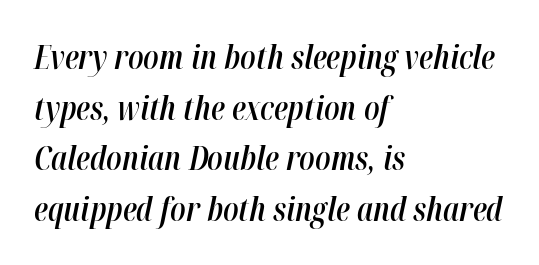
The image shows 32 px semibold, condensed type, italic (leaning right); set left-aligned, normal line spacing (1.58x), normal letter spacing, not underlined; high stroke contrast and a medium x-height.
